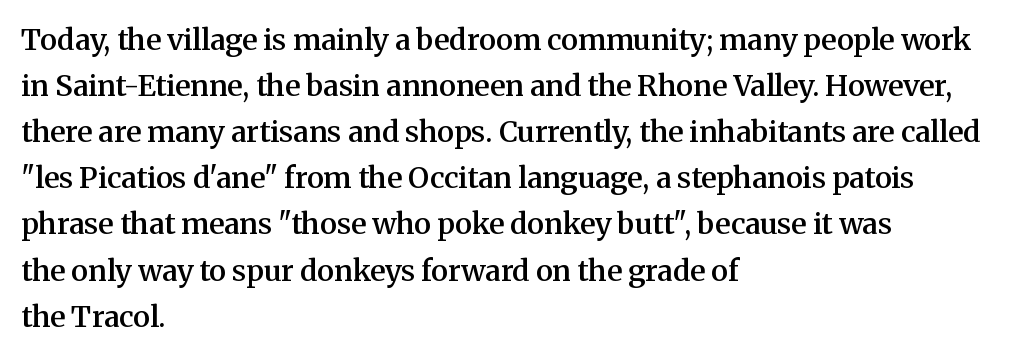
{"serif": "yes", "italic": "no", "bold": "semi", "weight": "semibold", "width": "normal", "stroke_contrast": "medium", "x_height": "medium", "monospaced": "no", "underline": "no", "align": "left", "line_spacing": "normal", "line_spacing_ratio": 1.59, "letter_spacing": "normal", "letter_spacing_em": 0.0, "glyph_px": 29}
